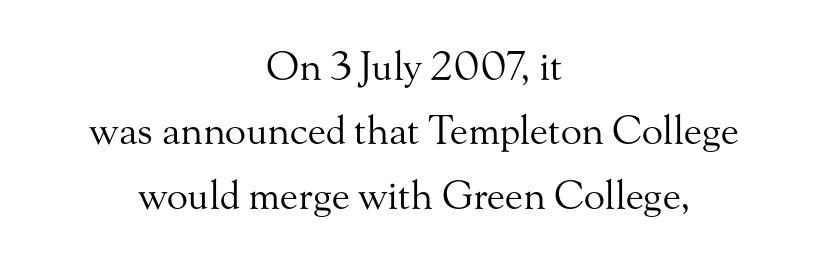
{"serif": "yes", "italic": "no", "bold": "no", "weight": "regular", "width": "normal", "stroke_contrast": "medium", "x_height": "small", "monospaced": "no", "underline": "no", "align": "center", "line_spacing": "normal", "line_spacing_ratio": 1.65, "letter_spacing": "normal", "letter_spacing_em": 0.0, "glyph_px": 39}
